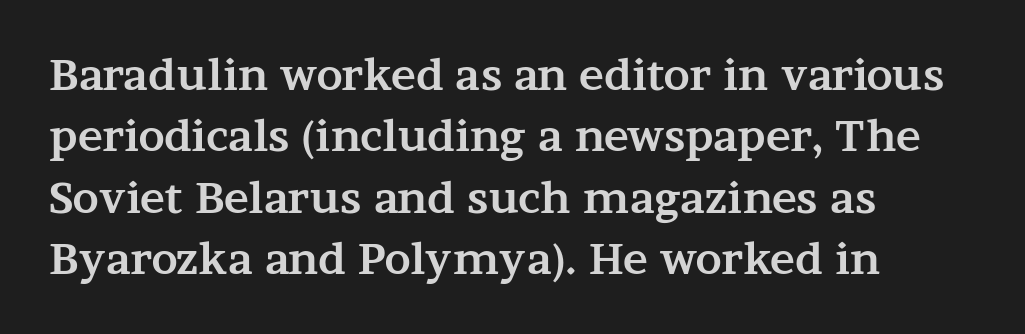
{"serif": "yes", "italic": "no", "bold": "yes", "weight": "bold", "width": "wide", "stroke_contrast": "medium", "x_height": "medium", "monospaced": "no", "underline": "no", "align": "left", "line_spacing": "normal", "line_spacing_ratio": 1.46, "letter_spacing": "normal", "letter_spacing_em": 0.0, "glyph_px": 42}
